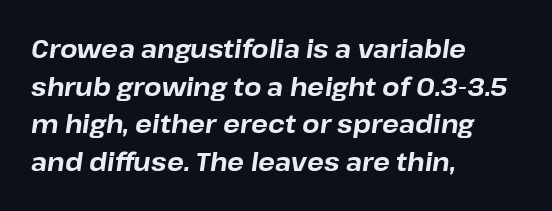
Tall strokes in this sample are angled rather than plumb. Between one letter and the next there's only the usual sliver of space. In terms of leading, this rendering sits right in the middle. Plain, unruled lines of type. This rendering uses left alignment, leaving the right contour irregular.
